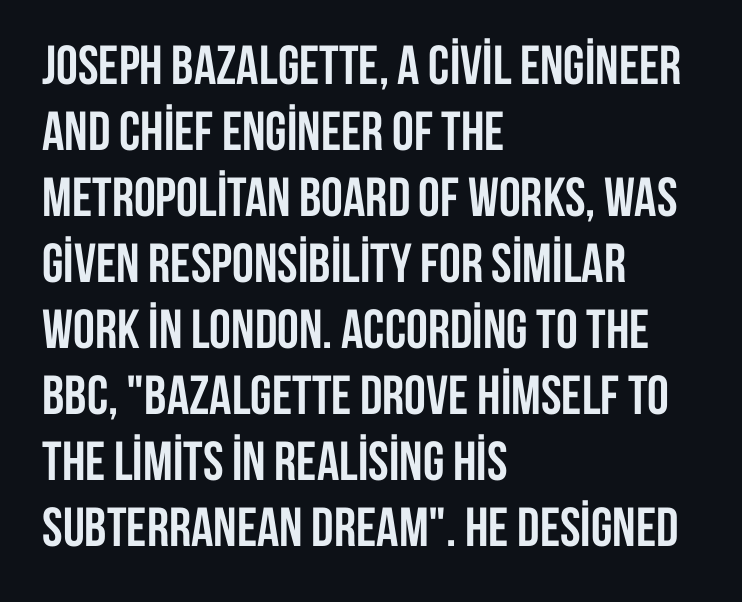
Nobody drew a line under any word here. The letters advance in unequal steps, a hallmark of proportional type. Stroke thickness is high; the sample reads as a true bold. Designer's note — italics off, roman on. Stroke terminals: plain, sans-serif.
